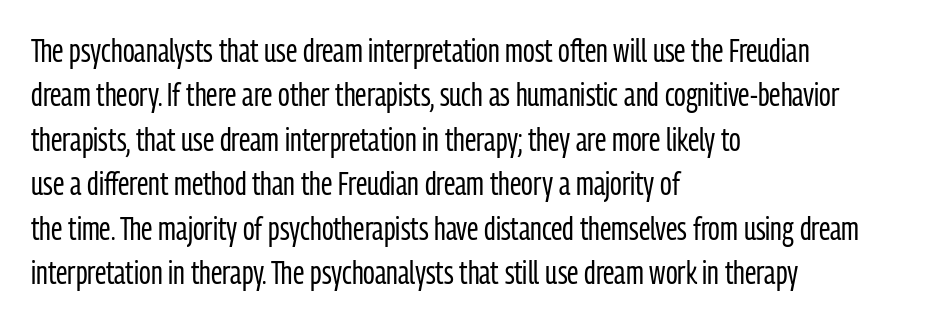
{"serif": "no", "italic": "no", "bold": "no", "weight": "regular", "width": "condensed", "stroke_contrast": "low", "x_height": "medium", "monospaced": "no", "underline": "no", "align": "left", "line_spacing": "normal", "line_spacing_ratio": 1.39, "letter_spacing": "normal", "letter_spacing_em": 0.0, "glyph_px": 32}
